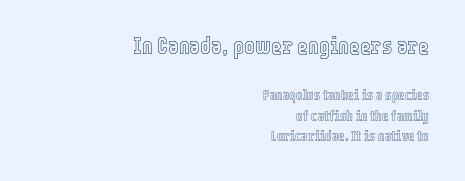
{"italic": "no", "underline": "no", "align": "right", "line_spacing": "normal", "line_spacing_ratio": 1.49, "letter_spacing": "normal", "letter_spacing_em": 0.0, "larger_block": "first", "size_ratio": 1.64, "glyph_px": 23}
